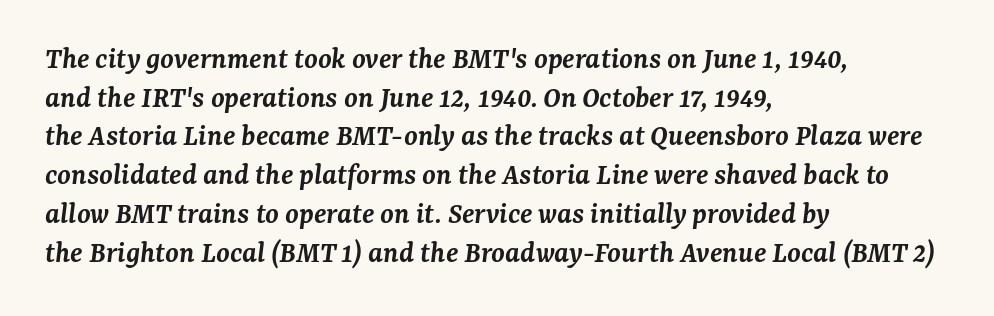
{"serif": "yes", "italic": "yes", "lean": "right", "slant_degrees": 7, "bold": "semi", "weight": "semibold", "width": "normal", "stroke_contrast": "medium", "x_height": "medium", "monospaced": "no", "underline": "no", "align": "left", "line_spacing": "normal", "line_spacing_ratio": 1.25, "letter_spacing": "normal", "letter_spacing_em": 0.0, "glyph_px": 31}
